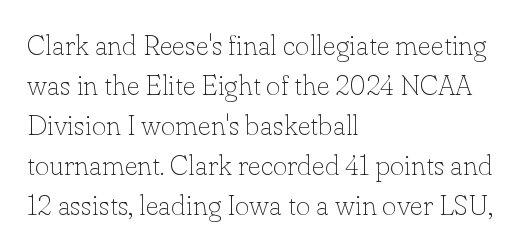
Vertical strokes here are truly vertical. You could not count columns in this text — the font is proportionally spaced. Compared with a centered layout, this one pins lines to the left instead. A typesetter would call this zero additional tracking.
